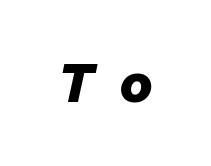
The image shows 52 px heavy type, italic (leaning right); set unusually wide letter spacing (+0.46 em), not underlined; low stroke contrast and a medium x-height.
